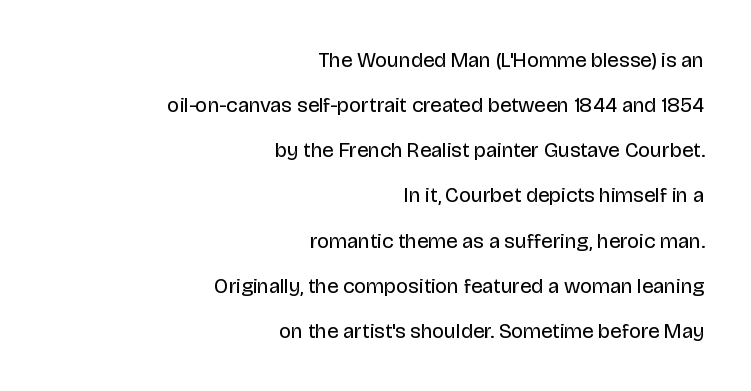
Compared with a typical body face, this is equally light or lighter still. Letters rest on an invisible, unmarked baseline. Compared with typical body copy, the letter spacing here is the same. Typeset ragged left — the right edge is the straight one.
